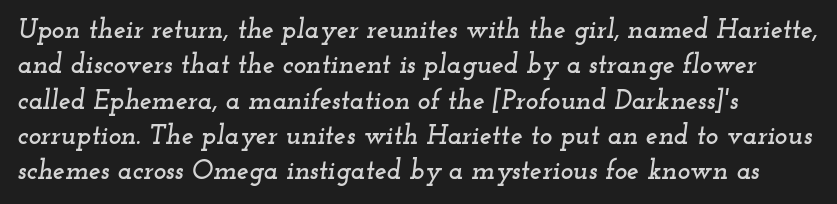
Q: Is the text italic (slanted)? A: Yes, it leans right by about 12 degrees.
Q: Is the text underlined? A: No.
Q: How is the paragraph aligned? A: Left-aligned.
Q: Is the spacing between letters normal or unusually wide? A: Normal.
Q: Is the spacing between lines tight, normal or loose? A: Normal.
